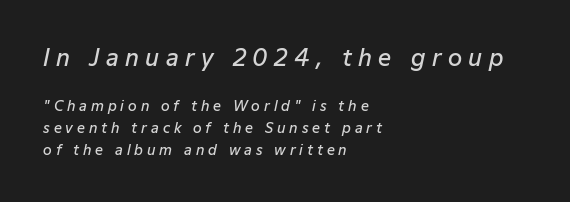
Q: Is the text bold? A: Semi-bold.
Q: Is the text italic (slanted)? A: Yes, it leans right by about 12 degrees.
Q: Is the text underlined? A: No.
Q: How is the paragraph aligned? A: Left-aligned.
Q: Is the spacing between letters normal or unusually wide? A: Unusually wide.
Q: Is the spacing between lines tight, normal or loose? A: Normal.
Q: Which block of text is set in a larger size, the first (top) or the second (bottom)? A: The first (top) one.
